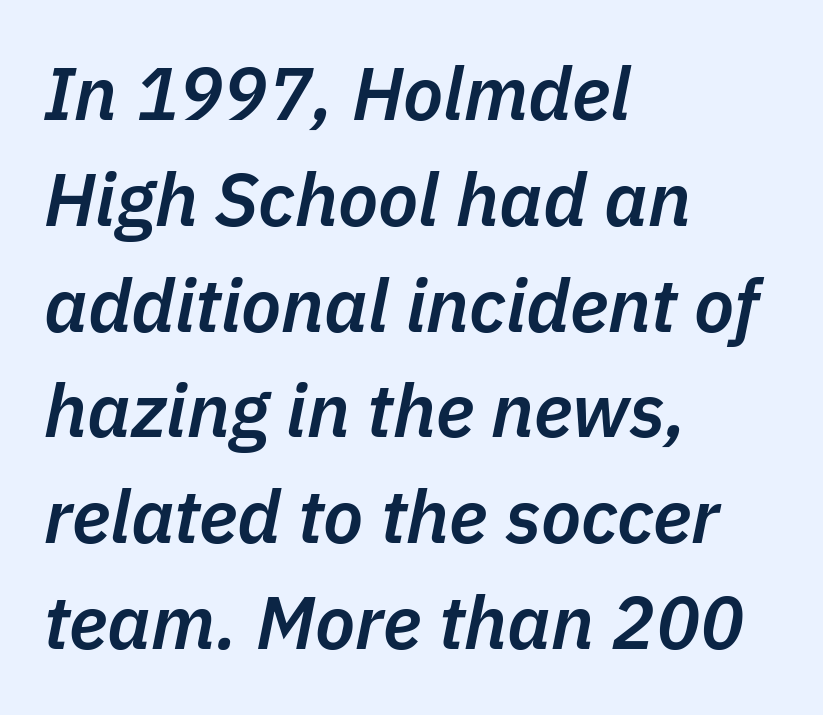
{"italic": "yes", "lean": "right", "slant_degrees": 11, "bold": "semi", "weight": "semibold", "width": "normal", "stroke_contrast": "low", "x_height": "medium", "monospaced": "no", "underline": "no", "align": "left", "line_spacing": "normal", "line_spacing_ratio": 1.43, "letter_spacing": "normal", "letter_spacing_em": 0.0, "glyph_px": 74}
